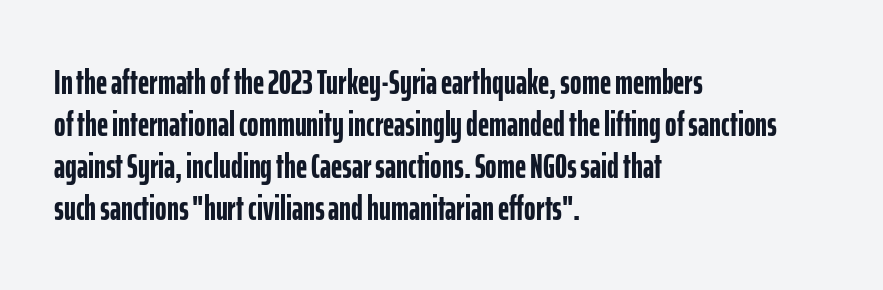
{"serif": "no", "italic": "no", "bold": "yes", "weight": "semibold", "width": "condensed", "stroke_contrast": "low", "x_height": "medium", "monospaced": "no", "underline": "no", "align": "left", "line_spacing_ratio": 1.2, "letter_spacing": "normal", "letter_spacing_em": 0.0, "glyph_px": 35}
